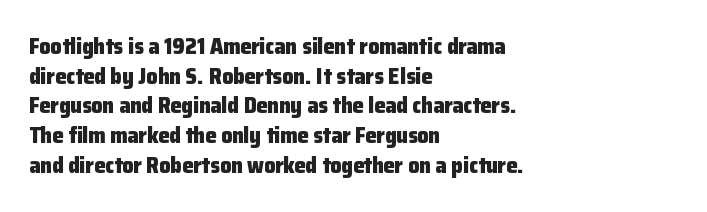
{"italic": "no", "bold": "yes", "underline": "no", "align": "left", "line_spacing": "normal", "line_spacing_ratio": 1.35, "letter_spacing": "normal", "letter_spacing_em": 0.0, "glyph_px": 22}
